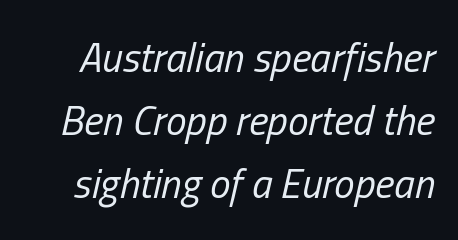
Q: Is the text bold? A: No.
Q: Is the text italic (slanted)? A: Yes, it leans right by about 13 degrees.
Q: Is the text underlined? A: No.
Q: Is the spacing between letters normal or unusually wide? A: Normal.
Q: Is the spacing between lines tight, normal or loose? A: Normal.
Q: Width (condensed, normal, or wide)? A: Condensed.
Q: Stroke contrast? A: Low.
Q: x-height? A: Medium.
Q: Monospaced? A: No.
